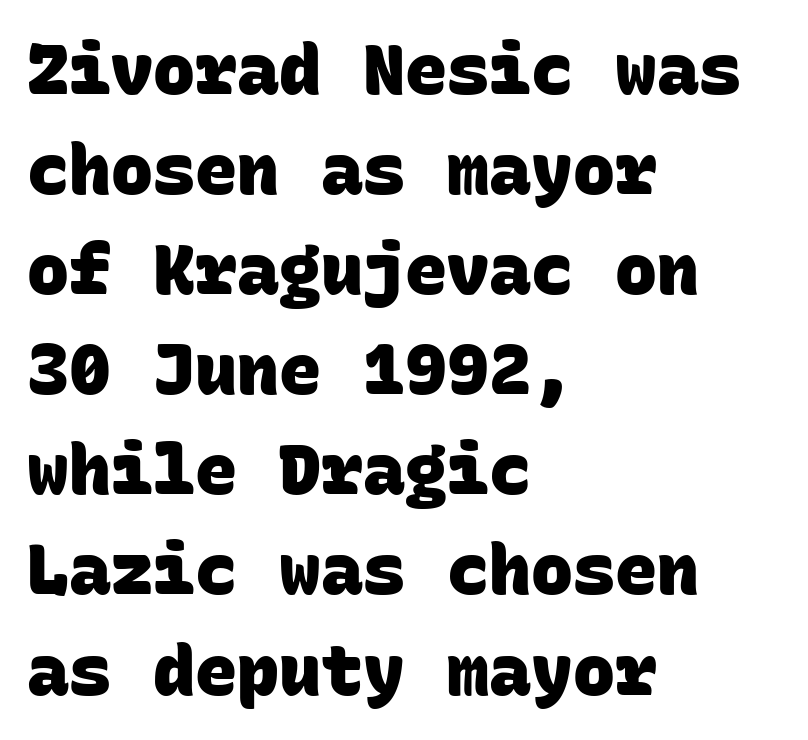
Successive baselines arrive at the customary interval. The letters march in equal steps, a hallmark of fixed-pitch type. In terms of letterform style, serifs are entirely absent. Emphasis by weight is at full strength: bold.
